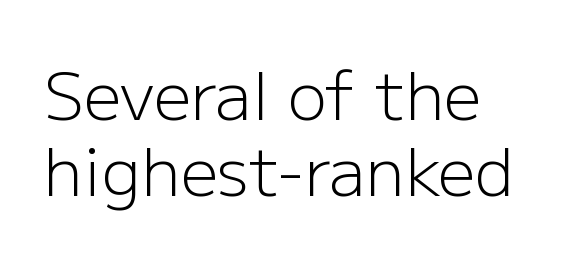
The letterforms sit shoulder to shoulder at normal distance. The axis of the letterforms is exactly vertical. Plain, unruled lines of type. These lines huddle together more closely than default settings would place them. Is this a fixed-width face? No — the glyphs have proportional, varying widths. The typesetter chose a ragged-right arrangement here.
